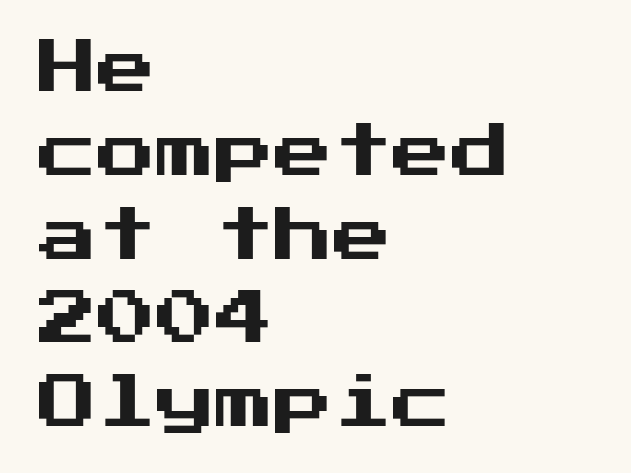
Q: Is the text italic (slanted)? A: No, it is upright.
Q: Is the typeface a serif or a sans-serif typeface? A: Sans-serif.
Q: Is the text underlined? A: No.
Q: How is the paragraph aligned? A: Left-aligned.
Q: Is the spacing between letters normal or unusually wide? A: Normal.
Q: Is the spacing between lines tight, normal or loose? A: Normal.
Q: Width (condensed, normal, or wide)? A: Normal.
Q: Stroke contrast? A: Medium.
Q: x-height? A: Medium.
